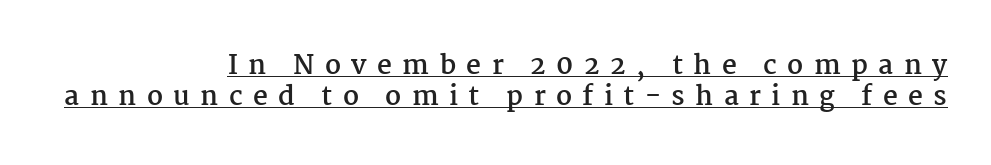
{"italic": "no", "bold": "yes", "underline": "yes", "align": "right", "line_spacing_ratio": 1.21, "letter_spacing": "wide", "letter_spacing_em": 0.4, "glyph_px": 26}
